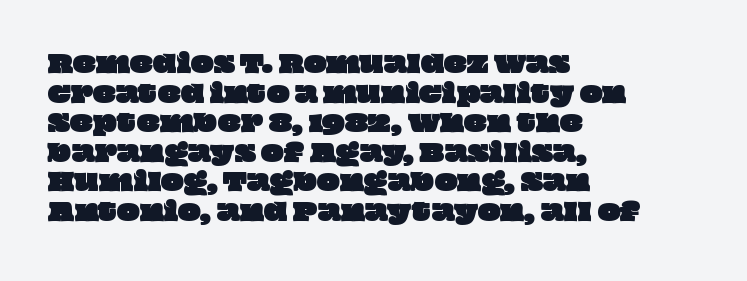
Q: Is the text underlined? A: No.
Q: How is the paragraph aligned? A: Left-aligned.
Q: Is the spacing between letters normal or unusually wide? A: Normal.
